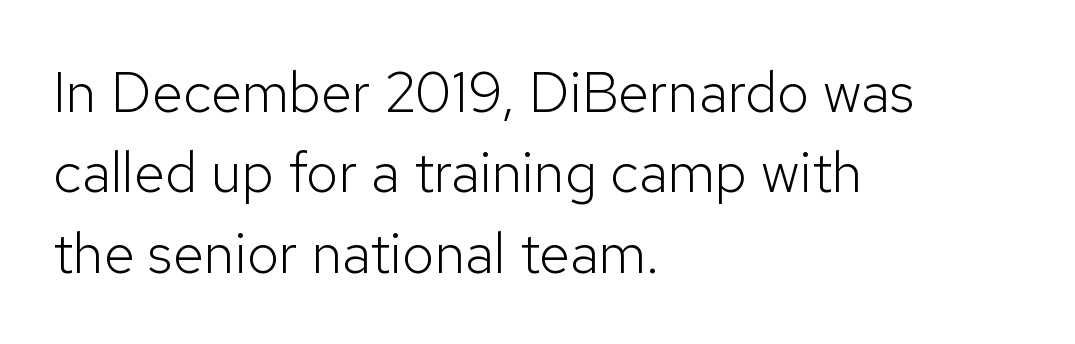
{"serif": "no", "italic": "no", "bold": "no", "weight": "light", "width": "normal", "stroke_contrast": "low", "x_height": "medium", "monospaced": "no", "underline": "no", "align": "left", "line_spacing": "normal", "line_spacing_ratio": 1.41, "letter_spacing": "normal", "letter_spacing_em": 0.0, "glyph_px": 57}
